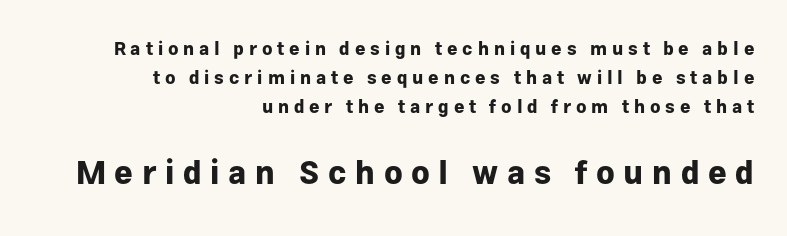
Underlining? Definitely not there. Nope, no serifs anywhere on these letters. The lettering stays uniformly vertical, giving the passage a roman look. The letters advance in unequal steps, a hallmark of proportional type.
